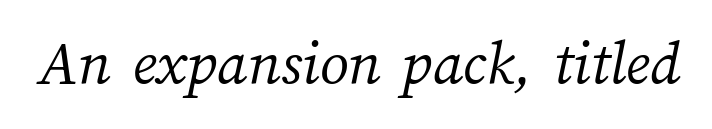
Type without underlining. Proportional: the letters do not fall into vertical columns. This reads as an unemphasized weight, regular at the heaviest. Tracking value appears to be zero — textbook default spacing.
